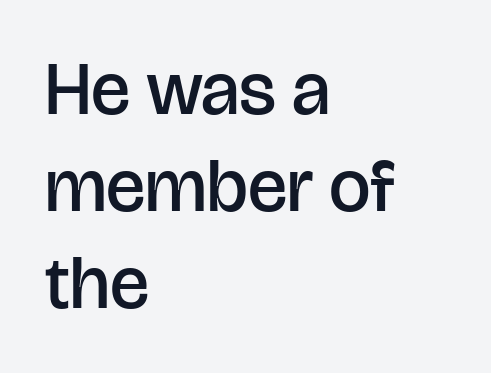
{"serif": "no", "italic": "no", "bold": "semi", "weight": "semibold", "width": "normal", "stroke_contrast": "low", "x_height": "large", "monospaced": "no", "underline": "no", "align": "left", "line_spacing": "normal", "line_spacing_ratio": 1.31, "letter_spacing": "normal", "letter_spacing_em": 0.0, "glyph_px": 74}
